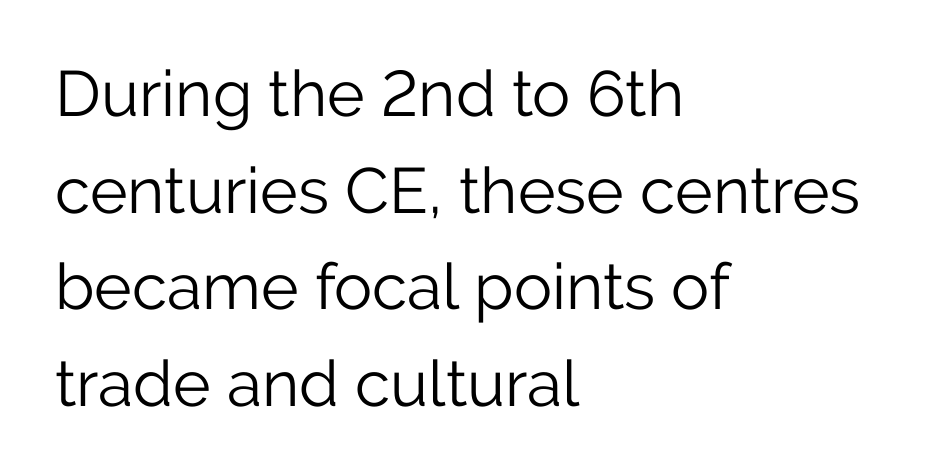
The image shows 64 px light sans-serif type, upright; set left-aligned, normal line spacing (1.51x), normal letter spacing, not underlined; low stroke contrast and a medium x-height.
